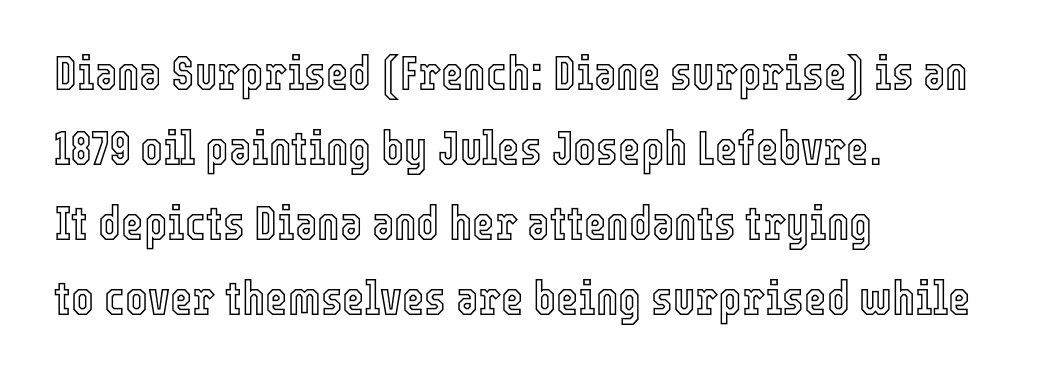
Type without underlining. Think of a printed novel: that variable character pitch is what you see here. The typesetter chose a ragged-right arrangement here. Compared with typical body copy, the letter spacing here is the same.
